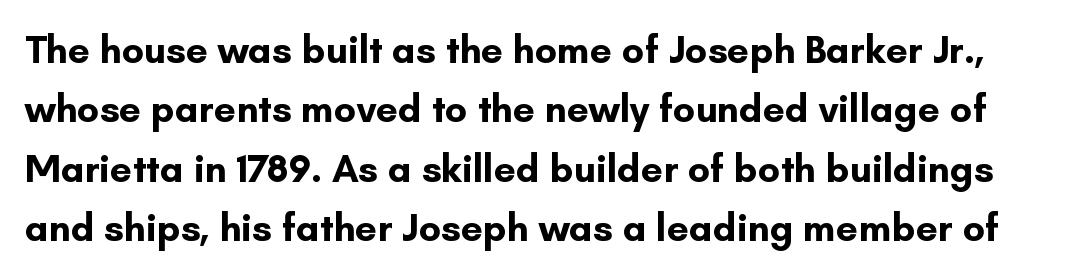
Q: Is the text bold? A: Yes.
Q: Is the text italic (slanted)? A: No, it is upright.
Q: Is the typeface a serif or a sans-serif typeface? A: Sans-serif.
Q: Is the text underlined? A: No.
Q: Is the spacing between letters normal or unusually wide? A: Normal.
Q: Is the spacing between lines tight, normal or loose? A: Normal.
Q: Width (condensed, normal, or wide)? A: Normal.
Q: Stroke contrast? A: Low.
Q: x-height? A: Small.
Q: Monospaced? A: No.
